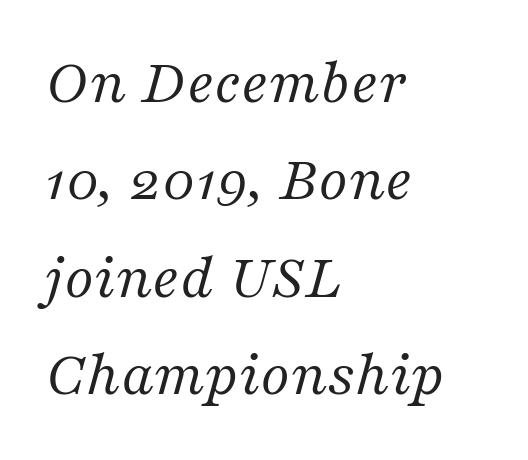
Q: Is the text bold? A: No.
Q: Is the text italic (slanted)? A: Yes, it leans right by about 16 degrees.
Q: Is the typeface a serif or a sans-serif typeface? A: Serif.
Q: Is the text underlined? A: No.
Q: How is the paragraph aligned? A: Left-aligned.
Q: Is the spacing between letters normal or unusually wide? A: Normal.
Q: Is the spacing between lines tight, normal or loose? A: Normal.
Q: Width (condensed, normal, or wide)? A: Normal.
Q: Stroke contrast? A: Medium.
Q: x-height? A: Medium.
Q: Monospaced? A: No.
